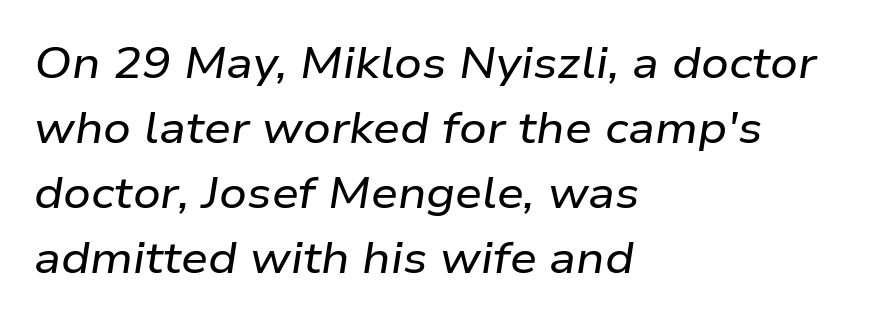
{"italic": "yes", "lean": "right", "slant_degrees": 9, "width": "wide", "stroke_contrast": "low", "x_height": "medium", "monospaced": "no", "underline": "no", "align": "left", "line_spacing": "normal", "line_spacing_ratio": 1.51, "letter_spacing": "normal", "letter_spacing_em": 0.0, "glyph_px": 43}
